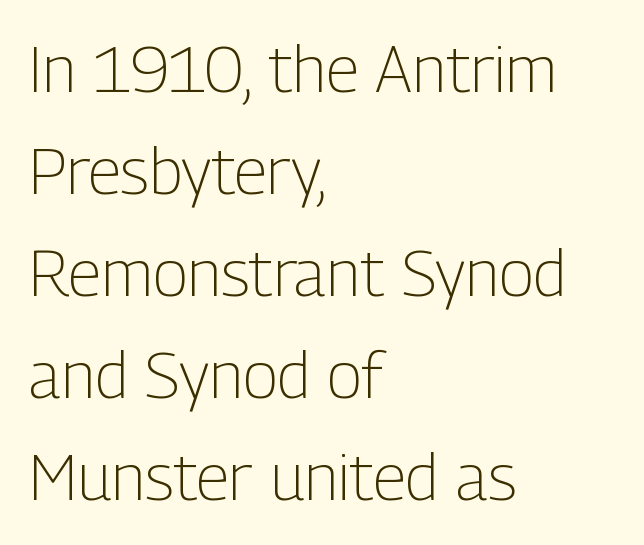
Q: Is the text bold? A: No.
Q: Is the text italic (slanted)? A: No, it is upright.
Q: Is the typeface a serif or a sans-serif typeface? A: Sans-serif.
Q: Is the text underlined? A: No.
Q: How is the paragraph aligned? A: Left-aligned.
Q: Is the spacing between letters normal or unusually wide? A: Normal.
Q: Is the spacing between lines tight, normal or loose? A: Normal.
Q: Width (condensed, normal, or wide)? A: Condensed.
Q: Stroke contrast? A: Low.
Q: x-height? A: Medium.
Q: Monospaced? A: No.
